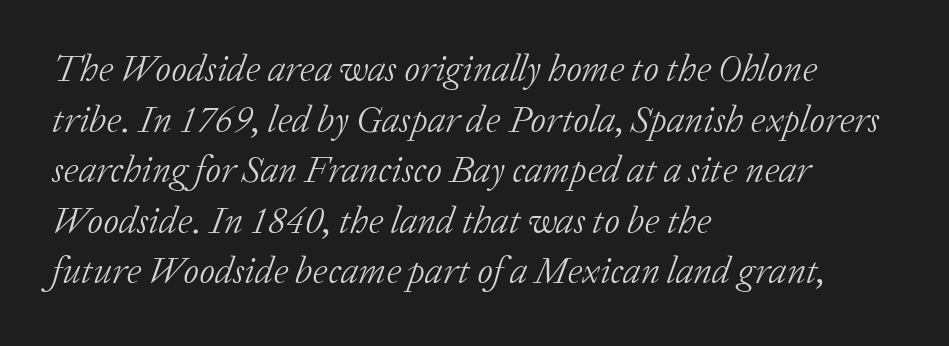
The image shows 38 px light serif type, italic (leaning right); set left-aligned, normal line spacing (1.33x), normal letter spacing, not underlined; low stroke contrast and a medium x-height.
